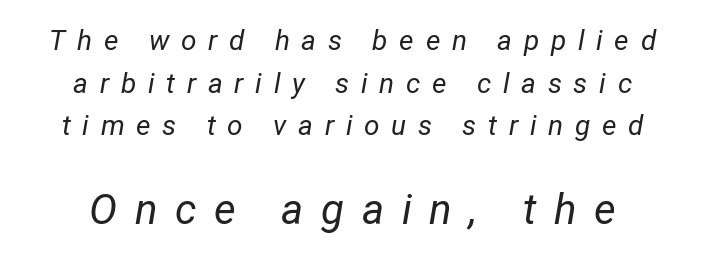
Check under the words: just untouched page. This rendering widens character spacing well past its baseline value. This sample has the flowing, uneven cadence of proportional lettering. Regarding leading, the lines here are spaced in the standard way.
